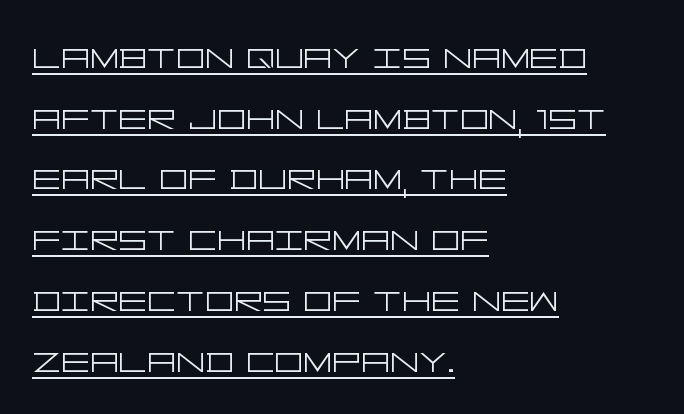
Q: Is the text bold? A: No.
Q: Is the text italic (slanted)? A: No, it is upright.
Q: Is the typeface a serif or a sans-serif typeface? A: Sans-serif.
Q: Is the text underlined? A: Yes.
Q: How is the paragraph aligned? A: Left-aligned.
Q: Is the spacing between letters normal or unusually wide? A: Normal.
Q: Is the spacing between lines tight, normal or loose? A: Normal.
Q: Width (condensed, normal, or wide)? A: Wide.
Q: Stroke contrast? A: Low.
Q: x-height? A: Large.
